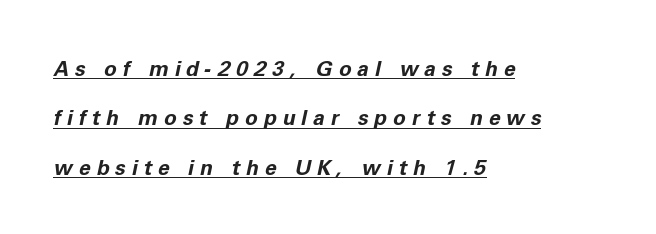
Q: Is the text bold? A: Yes.
Q: Is the text italic (slanted)? A: Yes, it leans right by about 11 degrees.
Q: Is the text underlined? A: Yes.
Q: How is the paragraph aligned? A: Left-aligned.
Q: Is the spacing between letters normal or unusually wide? A: Unusually wide.
Q: Is the spacing between lines tight, normal or loose? A: Loose.
